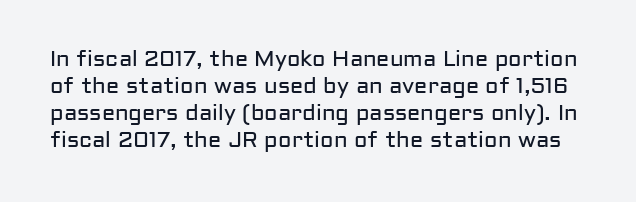
Q: Is the text bold? A: No.
Q: Is the text italic (slanted)? A: No, it is upright.
Q: Is the text underlined? A: No.
Q: Is the spacing between letters normal or unusually wide? A: Normal.
